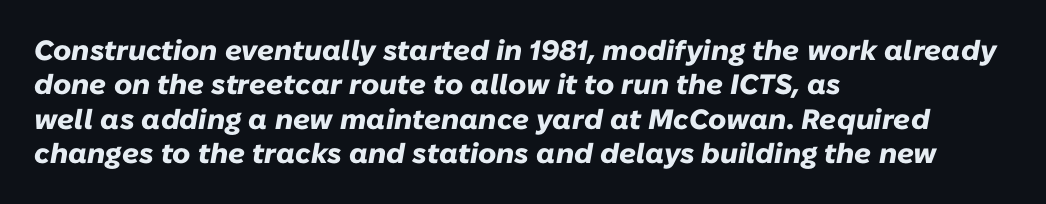
{"italic": "yes", "lean": "right", "slant_degrees": 10, "bold": "yes", "weight": "heavy", "width": "normal", "stroke_contrast": "low", "x_height": "medium", "monospaced": "no", "underline": "no", "align": "left", "line_spacing_ratio": 1.23, "letter_spacing": "normal", "letter_spacing_em": 0.0, "glyph_px": 28}
